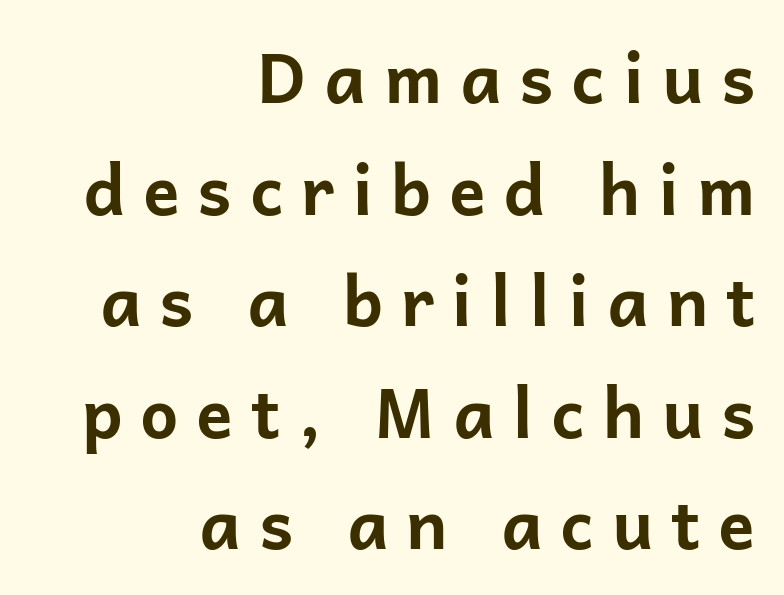
The image shows 68 px bold sans-serif type, upright; set right-aligned, normal line spacing (1.64x), unusually wide letter spacing (+0.26 em), not underlined; low stroke contrast and a medium x-height.
